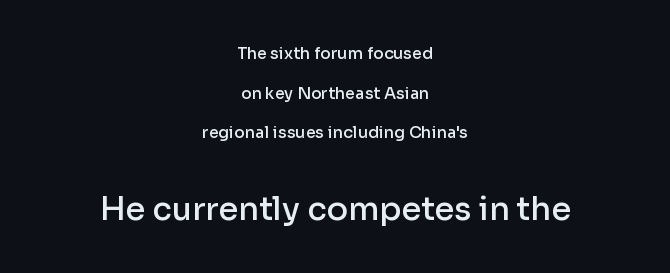
{"serif": "no", "italic": "no", "bold": "semi", "weight": "semibold", "width": "normal", "stroke_contrast": "low", "x_height": "medium", "monospaced": "no", "underline": "no", "align": "center", "line_spacing": "loose", "line_spacing_ratio": 2.48, "letter_spacing": "normal", "letter_spacing_em": 0.0, "larger_block": "second", "size_ratio": 2.0, "glyph_px": 32}
